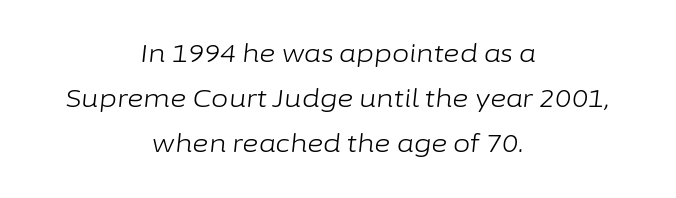
The image shows 25 px text type, italic (leaning right); set centered, line spacing 1.81x, normal letter spacing, not underlined.
